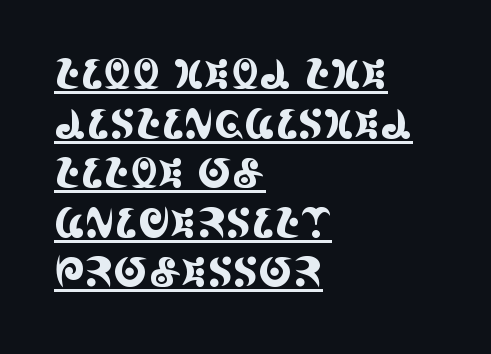
The image shows 41 px condensed serif type, upright; set left-aligned, line spacing 1.21x, normal letter spacing, underlined; a large x-height.
